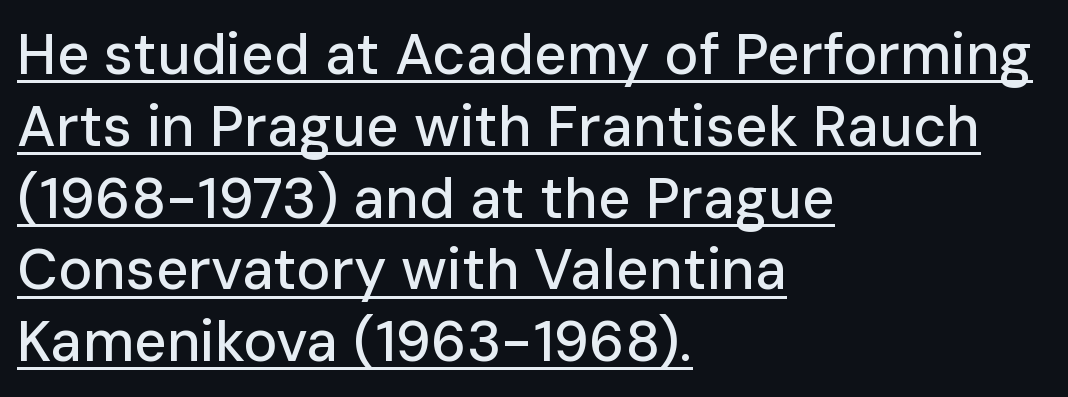
Q: Is the text italic (slanted)? A: No, it is upright.
Q: Is the typeface a serif or a sans-serif typeface? A: Sans-serif.
Q: Is the text underlined? A: Yes.
Q: How is the paragraph aligned? A: Left-aligned.
Q: Is the spacing between letters normal or unusually wide? A: Normal.
Q: Is the spacing between lines tight, normal or loose? A: Normal.
Q: Width (condensed, normal, or wide)? A: Normal.
Q: Stroke contrast? A: Low.
Q: x-height? A: Medium.
Q: Monospaced? A: No.
